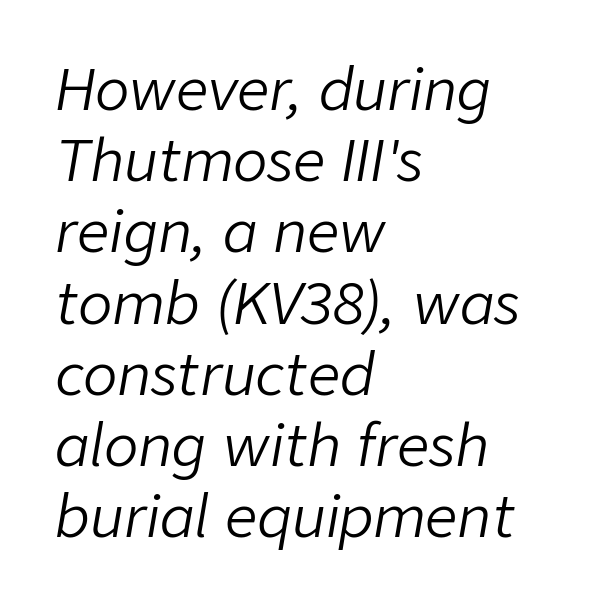
Q: Is the text bold? A: No.
Q: Is the text italic (slanted)? A: Yes, it leans right by about 9 degrees.
Q: Is the text underlined? A: No.
Q: How is the paragraph aligned? A: Left-aligned.
Q: Is the spacing between letters normal or unusually wide? A: Normal.
Q: Is the spacing between lines tight, normal or loose? A: Normal.
Q: Width (condensed, normal, or wide)? A: Normal.
Q: Stroke contrast? A: Low.
Q: x-height? A: Medium.
Q: Monospaced? A: No.
